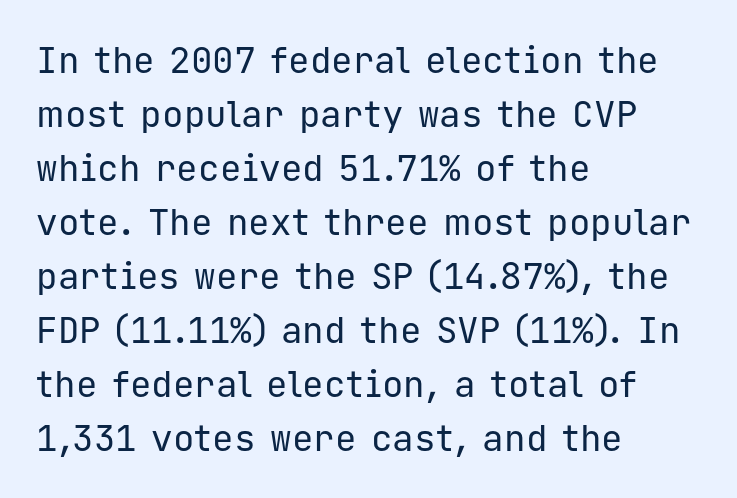
Q: Is the text bold? A: No.
Q: Is the text italic (slanted)? A: No, it is upright.
Q: Is the typeface a serif or a sans-serif typeface? A: Sans-serif.
Q: Is the text underlined? A: No.
Q: How is the paragraph aligned? A: Left-aligned.
Q: Is the spacing between letters normal or unusually wide? A: Normal.
Q: Is the spacing between lines tight, normal or loose? A: Normal.
Q: Width (condensed, normal, or wide)? A: Normal.
Q: Stroke contrast? A: Low.
Q: x-height? A: Medium.
Q: Monospaced? A: Yes.
